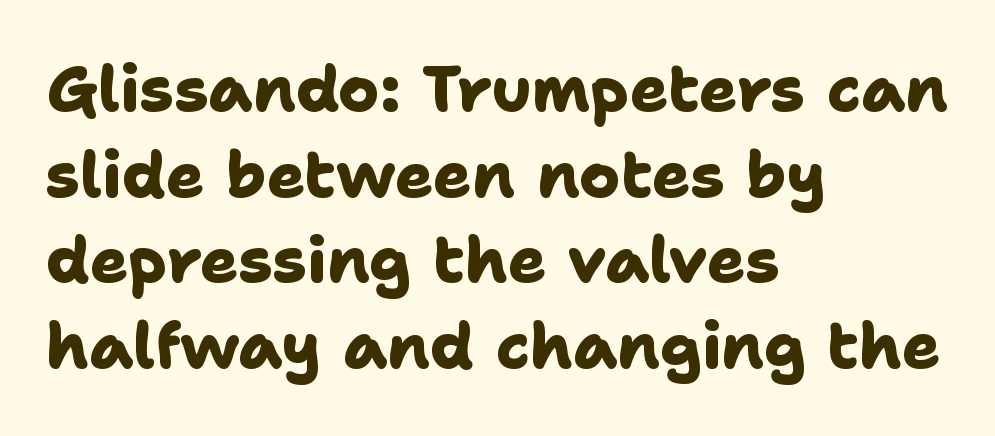
Q: Is the text bold? A: Yes.
Q: Is the typeface a serif or a sans-serif typeface? A: Sans-serif.
Q: Is the text underlined? A: No.
Q: How is the paragraph aligned? A: Left-aligned.
Q: Is the spacing between letters normal or unusually wide? A: Normal.
Q: Is the spacing between lines tight, normal or loose? A: Normal.
Q: Width (condensed, normal, or wide)? A: Normal.
Q: Stroke contrast? A: Low.
Q: x-height? A: Medium.
Q: Monospaced? A: No.
